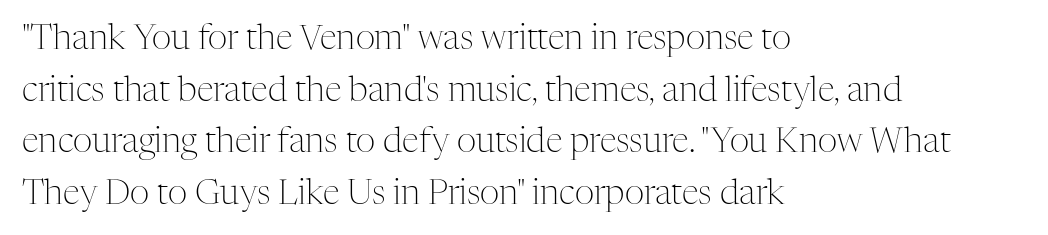
Q: Is the text bold? A: No.
Q: Is the text italic (slanted)? A: No, it is upright.
Q: Is the typeface a serif or a sans-serif typeface? A: Serif.
Q: Is the text underlined? A: No.
Q: How is the paragraph aligned? A: Left-aligned.
Q: Is the spacing between letters normal or unusually wide? A: Normal.
Q: Is the spacing between lines tight, normal or loose? A: Normal.
Q: Width (condensed, normal, or wide)? A: Normal.
Q: Stroke contrast? A: Medium.
Q: x-height? A: Medium.
Q: Monospaced? A: No.
